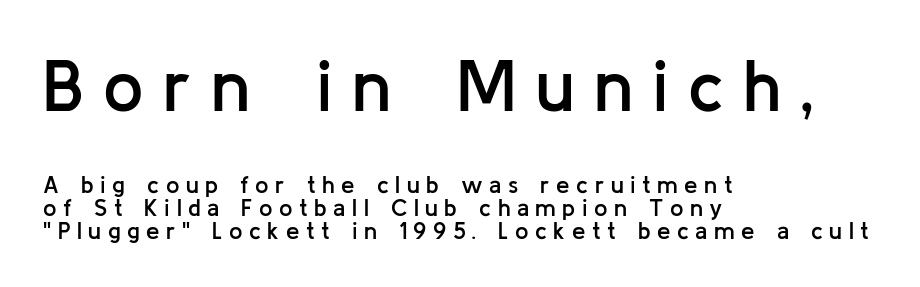
The image shows 72 px semibold sans-serif type, upright; set left-aligned, tight line spacing (0.96x), unusually wide letter spacing (+0.27 em), not underlined; the first (top) block is 3.0x larger; low stroke contrast and a medium x-height.
